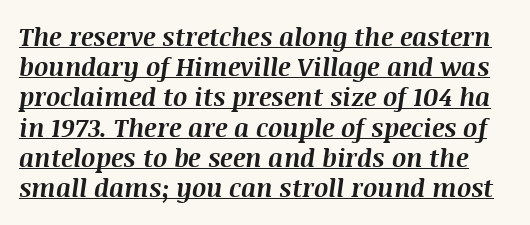
The face used here has a pronounced slope to its letters. Typesetter's note: full bold, strokes at maximum text heaviness. Every word sits above its own underline. Does extra space separate the letters? No, they use regular spacing.
